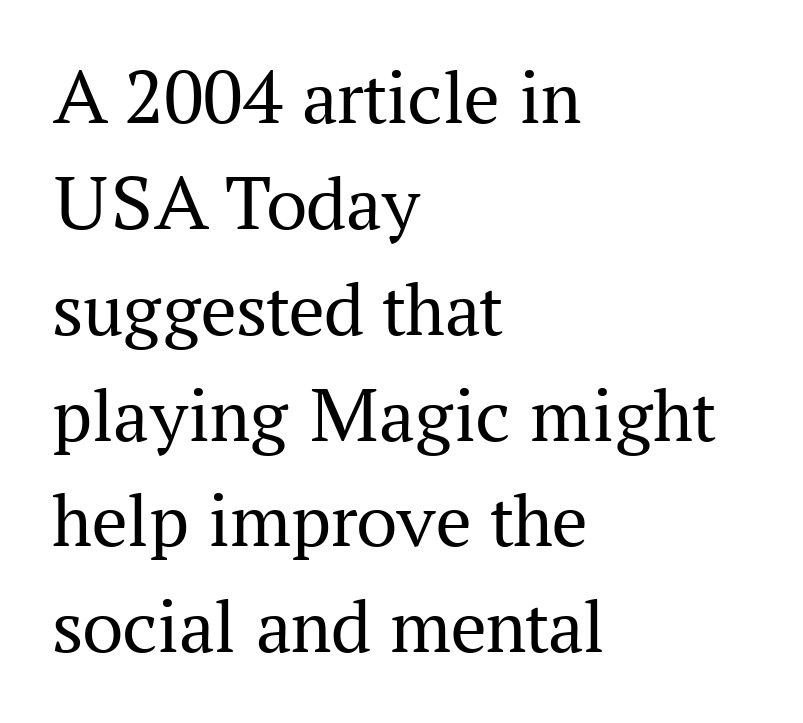
{"serif": "yes", "italic": "no", "bold": "no", "weight": "regular", "width": "normal", "stroke_contrast": "medium", "x_height": "medium", "monospaced": "no", "underline": "no", "align": "left", "line_spacing": "normal", "line_spacing_ratio": 1.34, "letter_spacing": "normal", "letter_spacing_em": 0.0, "glyph_px": 79}
